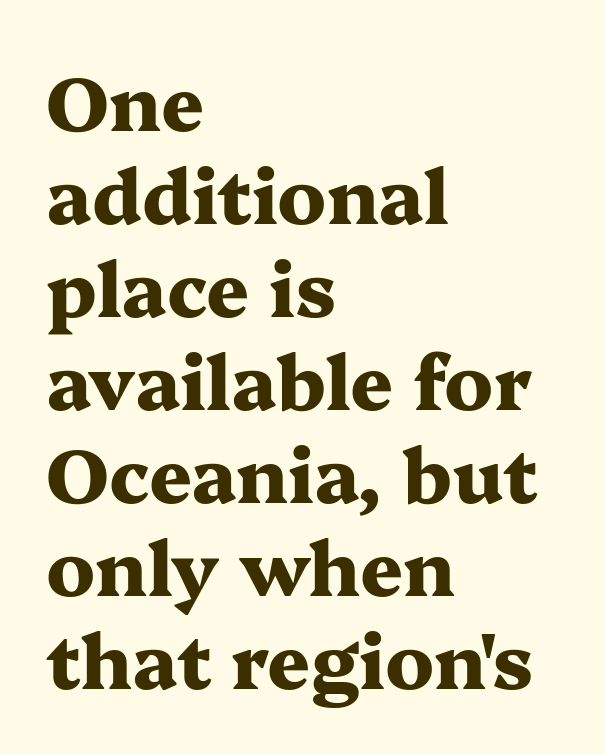
The image shows 75 px heavy, wide serif type, upright; set left-aligned, line spacing 1.24x, normal letter spacing, not underlined; medium stroke contrast and a medium x-height.
